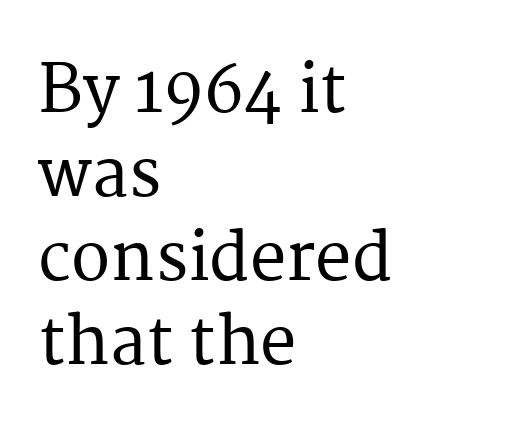
Q: Is the text italic (slanted)? A: No, it is upright.
Q: Is the typeface a serif or a sans-serif typeface? A: Serif.
Q: Is the text underlined? A: No.
Q: How is the paragraph aligned? A: Left-aligned.
Q: Is the spacing between letters normal or unusually wide? A: Normal.
Q: Is the spacing between lines tight, normal or loose? A: Normal.
Q: Width (condensed, normal, or wide)? A: Normal.
Q: Stroke contrast? A: Medium.
Q: x-height? A: Medium.
Q: Monospaced? A: No.
